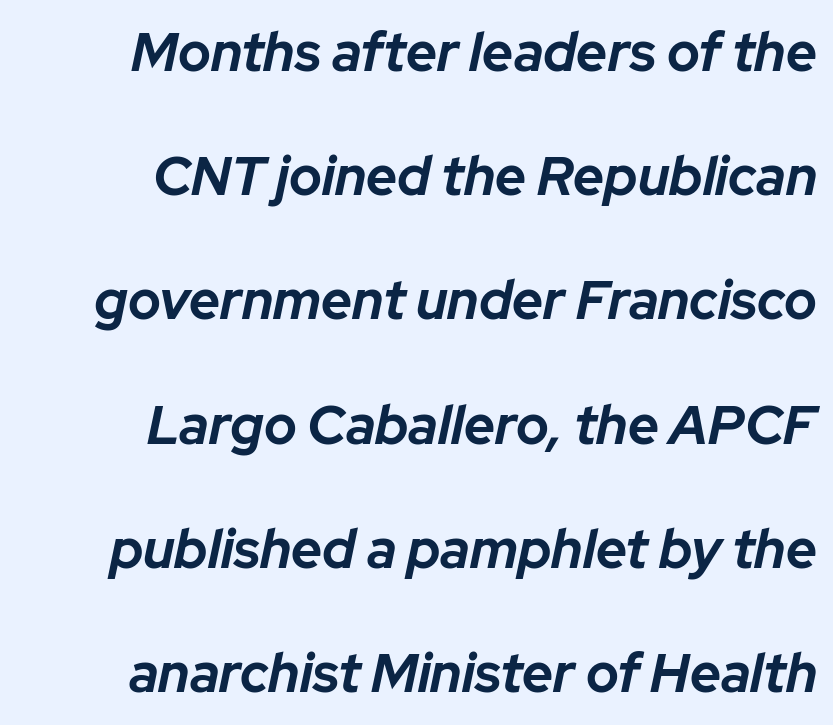
Q: Is the text bold? A: Yes.
Q: Is the text italic (slanted)? A: Yes, it leans right by about 12 degrees.
Q: Is the text underlined? A: No.
Q: How is the paragraph aligned? A: Right-aligned.
Q: Is the spacing between letters normal or unusually wide? A: Normal.
Q: Is the spacing between lines tight, normal or loose? A: Loose.
Q: Width (condensed, normal, or wide)? A: Normal.
Q: Stroke contrast? A: Low.
Q: x-height? A: Medium.
Q: Monospaced? A: No.
